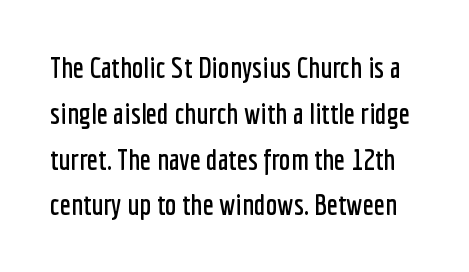
{"serif": "no", "italic": "no", "width": "condensed", "stroke_contrast": "low", "x_height": "medium", "monospaced": "no", "underline": "no", "line_spacing": "normal", "line_spacing_ratio": 1.58, "letter_spacing": "normal", "letter_spacing_em": 0.0, "glyph_px": 29}
